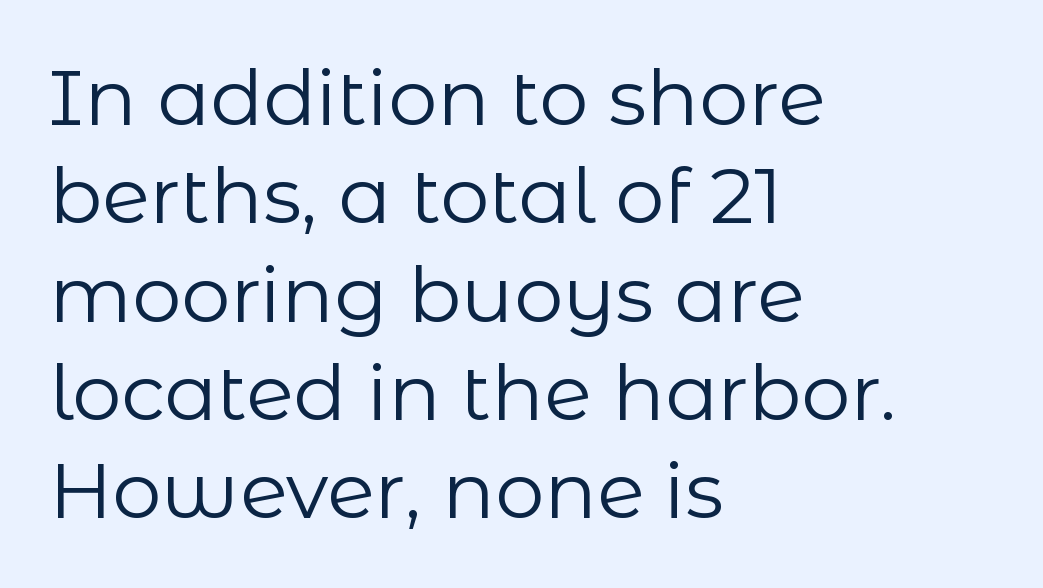
Q: Is the text bold? A: No.
Q: Is the text italic (slanted)? A: No, it is upright.
Q: Is the typeface a serif or a sans-serif typeface? A: Sans-serif.
Q: Is the text underlined? A: No.
Q: How is the paragraph aligned? A: Left-aligned.
Q: Is the spacing between letters normal or unusually wide? A: Normal.
Q: Is the spacing between lines tight, normal or loose? A: Normal.
Q: Width (condensed, normal, or wide)? A: Normal.
Q: Stroke contrast? A: Low.
Q: x-height? A: Medium.
Q: Monospaced? A: No.
